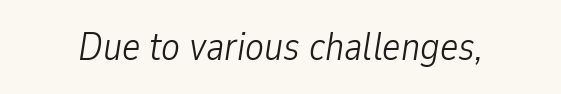
Q: Is the text bold? A: No.
Q: Is the text italic (slanted)? A: Yes, it leans right by about 9 degrees.
Q: Is the text underlined? A: No.
Q: Is the spacing between letters normal or unusually wide? A: Normal.
Q: Width (condensed, normal, or wide)? A: Condensed.
Q: Stroke contrast? A: Low.
Q: x-height? A: Medium.
Q: Monospaced? A: No.
